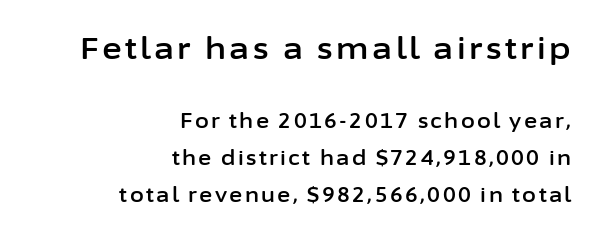
Q: Is the text italic (slanted)? A: No, it is upright.
Q: Is the typeface a serif or a sans-serif typeface? A: Sans-serif.
Q: Is the text underlined? A: No.
Q: How is the paragraph aligned? A: Right-aligned.
Q: Which block of text is set in a larger size, the first (top) or the second (bottom)? A: The first (top) one.
Q: Width (condensed, normal, or wide)? A: Normal.
Q: Stroke contrast? A: Low.
Q: x-height? A: Medium.
Q: Monospaced? A: No.
